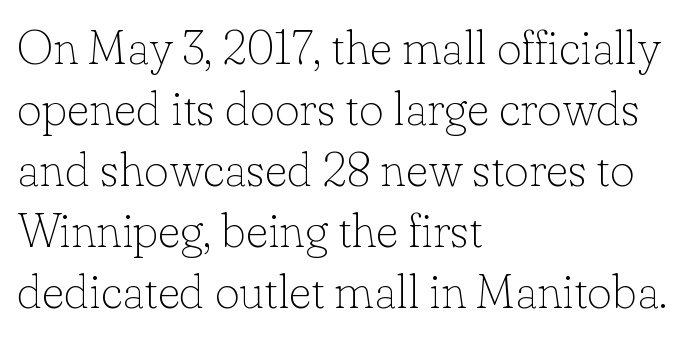
The image shows 48 px thin serif type, upright; set left-aligned, normal line spacing (1.27x), normal letter spacing, not underlined; low stroke contrast and a small x-height.
